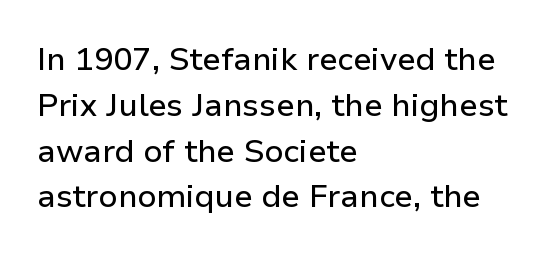
The image shows 32 px sans-serif type, upright; set left-aligned, normal line spacing (1.43x), normal letter spacing, not underlined; low stroke contrast and a medium x-height.
